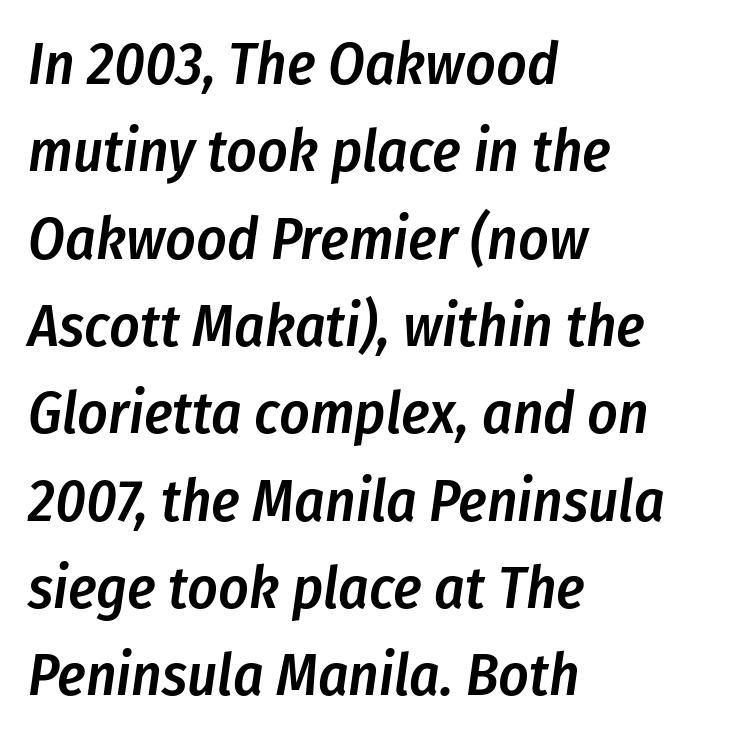
The image shows 59 px semibold, condensed type, italic (leaning right); set left-aligned, normal line spacing (1.48x), normal letter spacing, not underlined; low stroke contrast and a medium x-height.
